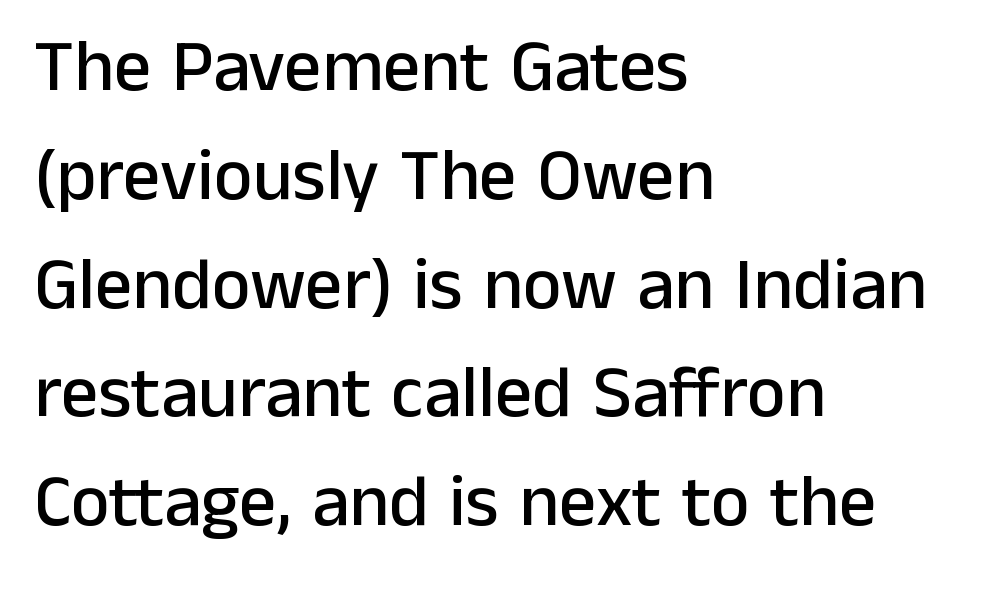
These lines stack with their left ends in a neat column. These lines are rendered in a variable-pitch font. In terms of leading, this rendering sits right in the middle. A typesetter would label this face a sans. A bare baseline throughout the passage. The axis of the letterforms is exactly vertical.
